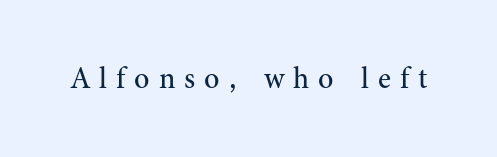
The zone under the glyphs is completely vacant. The lettering holds an erect, upright posture throughout. Stroke terminals: seriffed. Display-style spreading of the glyphs; the letterfit is very open.
